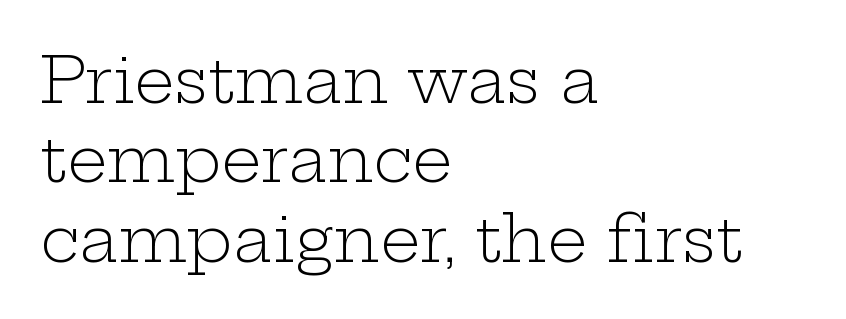
Do the characters align in a grid? No, the font is proportional. Left-aligned paragraph, ragged on the right. Typographically, this falls in the serif category. This sample keeps an unexceptional amount of space between lines. Honestly, the letter spacing is just normal — you wouldn't notice it.
